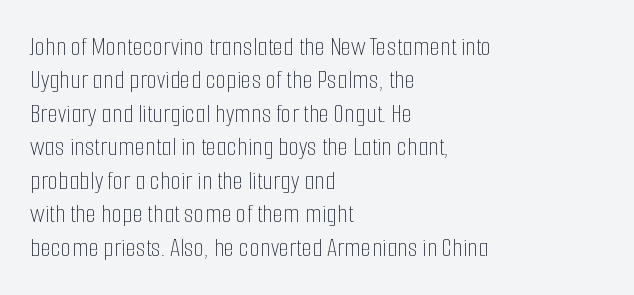
No letter is thick-stroked: the sample isn't bold. This rendering leaves character spacing at its baseline value. A bare baseline throughout the passage. Line beginnings align vertically; line endings do not. This sample uses an upright cut, with every glyph sitting square on the baseline.
